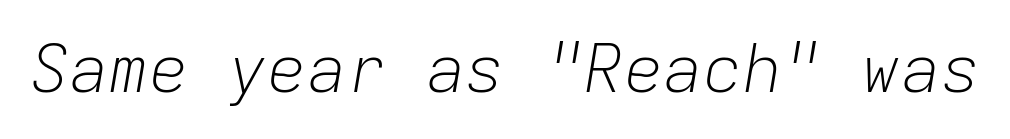
The image shows 66 px light type, italic (leaning right), monospaced; set normal letter spacing, not underlined; low stroke contrast and a medium x-height.
